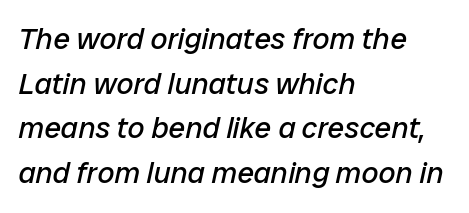
The rendering uses natural spacing where letterforms have individual widths. Words appear dense and cohesive because spacing is normal. Just letters on the line, the space beneath them empty. No chunkiness to these letters — they're not bold.
